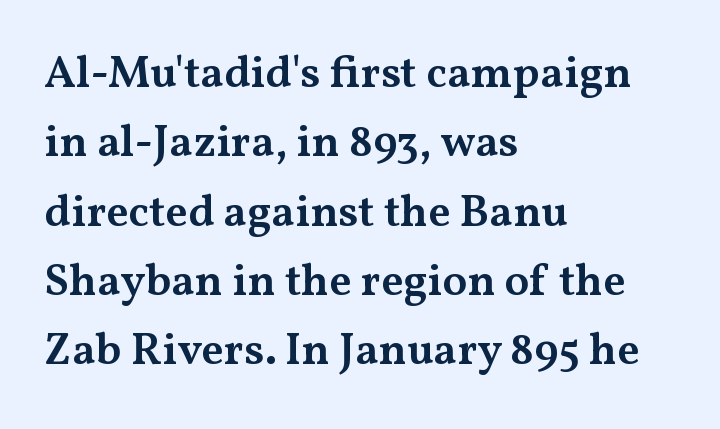
These lines were composed using upright roman letters. A typesetter would call this zero additional tracking. Bold? Not quite — semibold, heavier than regular but stopping short. Observe the serifs anchoring each vertical stroke in this sample. These lines stack with their left ends in a neat column. If you measured baseline to baseline, you'd find a middling distance.
